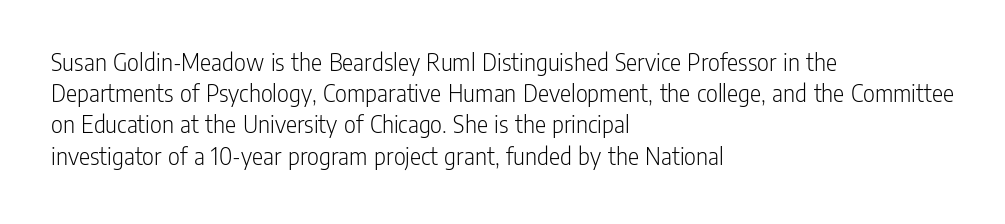
One-word summary of the alignment: left. In terms of letterspacing, this is plain default setting. The words here are not underlined. The characters are drawn with everyday or finer stroke widths. The letters stand straight up with perfectly vertical stems.
